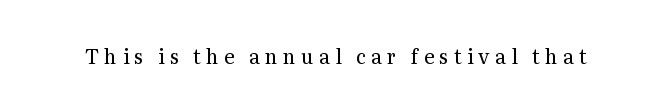
The image shows 20 px text type, upright; set unusually wide letter spacing (+0.26 em), not underlined.
